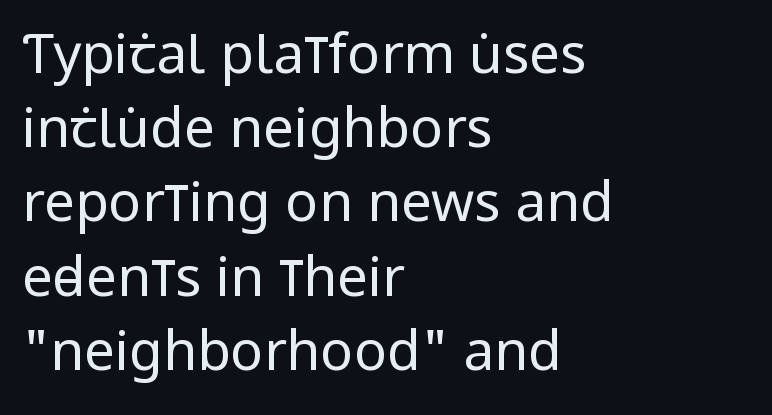
The image shows 55 px regular-weight, condensed sans-serif type, upright; set left-aligned, normal line spacing (1.35x), normal letter spacing, not underlined; low stroke contrast and a large x-height.
